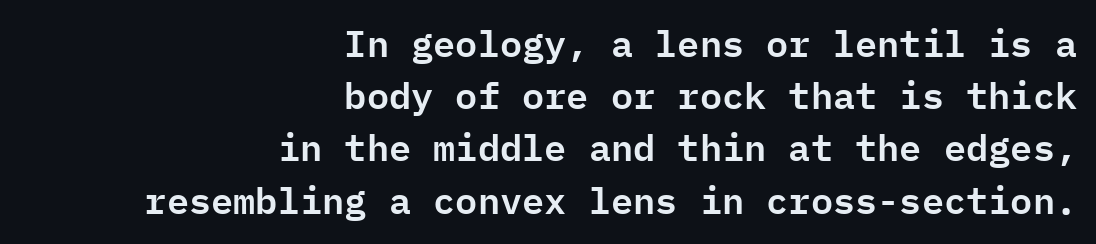
Q: Is the text italic (slanted)? A: No, it is upright.
Q: Is the typeface a serif or a sans-serif typeface? A: Sans-serif.
Q: Is the text underlined? A: No.
Q: How is the paragraph aligned? A: Right-aligned.
Q: Is the spacing between letters normal or unusually wide? A: Normal.
Q: Is the spacing between lines tight, normal or loose? A: Normal.
Q: Width (condensed, normal, or wide)? A: Normal.
Q: Stroke contrast? A: Low.
Q: x-height? A: Medium.
Q: Monospaced? A: Yes.
